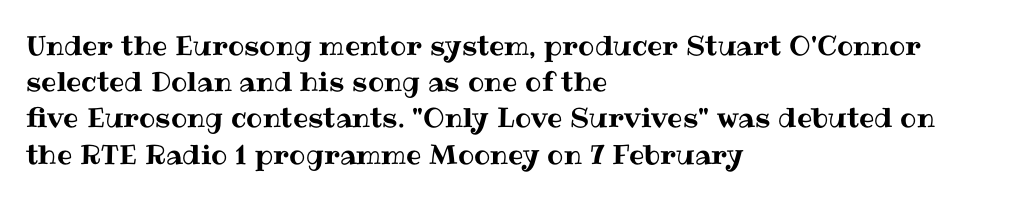
Q: Is the text italic (slanted)? A: No, it is upright.
Q: Is the text underlined? A: No.
Q: How is the paragraph aligned? A: Left-aligned.
Q: Is the spacing between letters normal or unusually wide? A: Normal.
Q: Is the spacing between lines tight, normal or loose? A: Normal.
